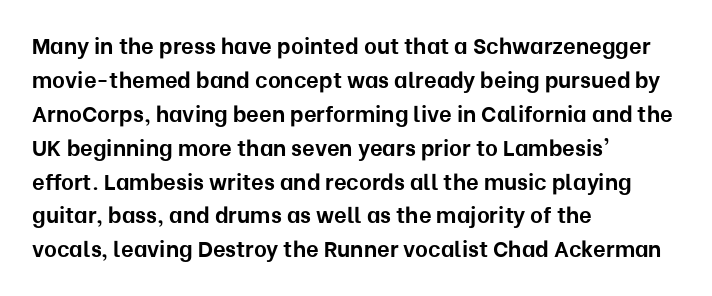
The lettering holds an erect, upright posture throughout. No word sits above an underline. Thick stems and heavy bowls — unmistakably bold. How are the letters spaced? Ordinarily, with no added tracking. Line beginnings align vertically; line endings do not.
